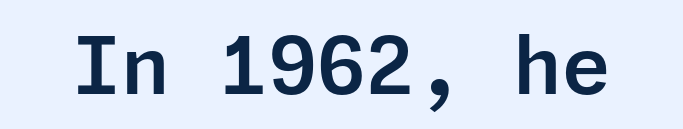
{"serif": "no", "italic": "no", "width": "normal", "stroke_contrast": "low", "x_height": "medium", "underline": "no", "letter_spacing": "normal", "letter_spacing_em": 0.0, "glyph_px": 79}
